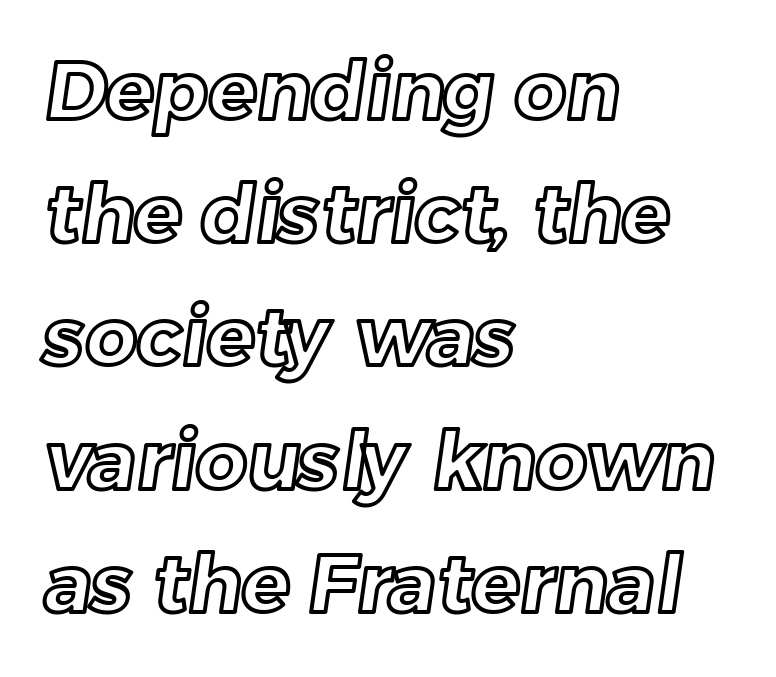
{"width": "normal", "x_height": "medium", "monospaced": "no", "underline": "no", "align": "left", "line_spacing": "normal", "line_spacing_ratio": 1.54, "letter_spacing": "normal", "letter_spacing_em": 0.0, "glyph_px": 80}
